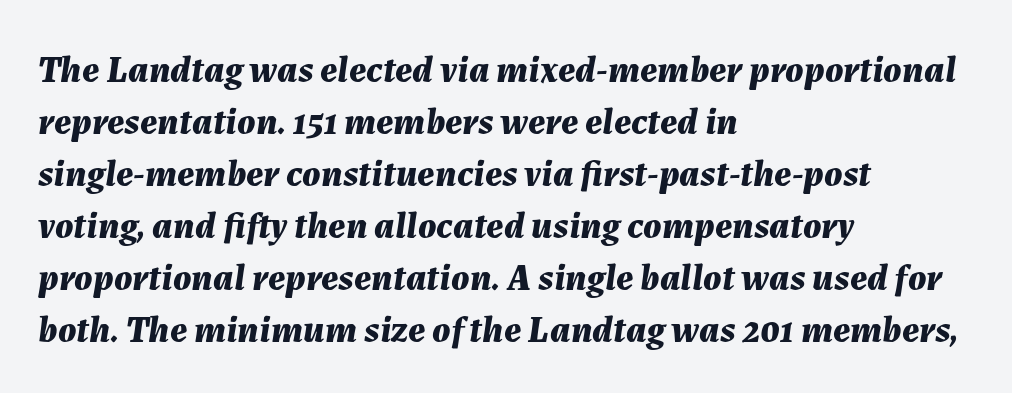
Q: Is the text bold? A: Yes.
Q: Is the text italic (slanted)? A: Yes, it leans right by about 7 degrees.
Q: Is the text underlined? A: No.
Q: How is the paragraph aligned? A: Left-aligned.
Q: Is the spacing between letters normal or unusually wide? A: Normal.
Q: Is the spacing between lines tight, normal or loose? A: Normal.
Q: Width (condensed, normal, or wide)? A: Normal.
Q: Stroke contrast? A: Medium.
Q: x-height? A: Medium.
Q: Monospaced? A: No.
